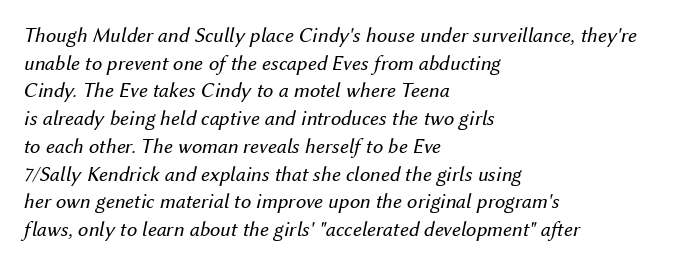
{"italic": "yes", "lean": "right", "slant_degrees": 12, "bold": "no", "underline": "no", "align": "left", "line_spacing": "normal", "line_spacing_ratio": 1.32, "letter_spacing": "normal", "letter_spacing_em": 0.0, "glyph_px": 21}
